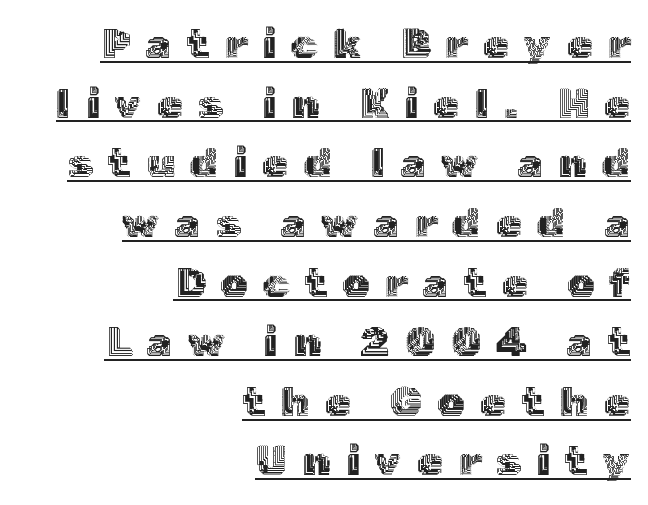
Q: Is the text italic (slanted)? A: No, it is upright.
Q: Is the text underlined? A: Yes.
Q: How is the paragraph aligned? A: Right-aligned.
Q: Is the spacing between letters normal or unusually wide? A: Unusually wide.
Q: Is the spacing between lines tight, normal or loose? A: Normal.
Q: Width (condensed, normal, or wide)? A: Normal.
Q: x-height? A: Medium.
Q: Monospaced? A: No.
